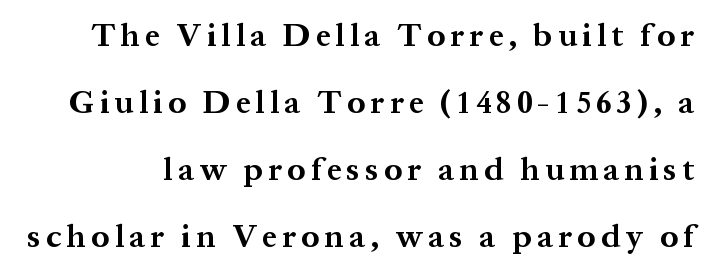
The image shows 32 px bold serif type, upright; set loose line spacing (2.09x), not underlined; medium stroke contrast and a medium x-height.
